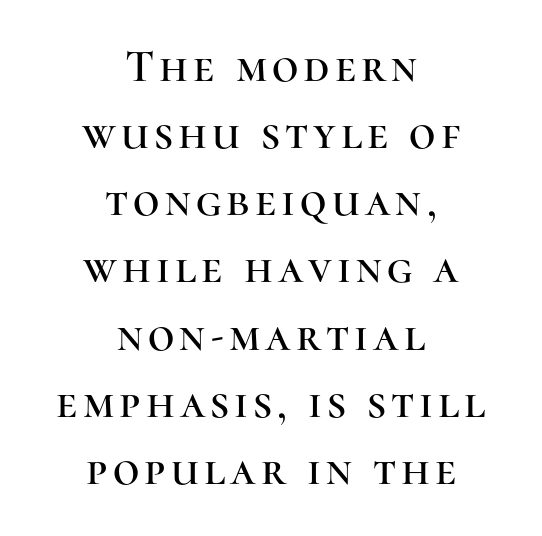
{"serif": "yes", "italic": "no", "width": "normal", "stroke_contrast": "high", "x_height": "medium", "monospaced": "no", "underline": "no", "align": "center", "line_spacing": "normal", "line_spacing_ratio": 1.46, "glyph_px": 46}
